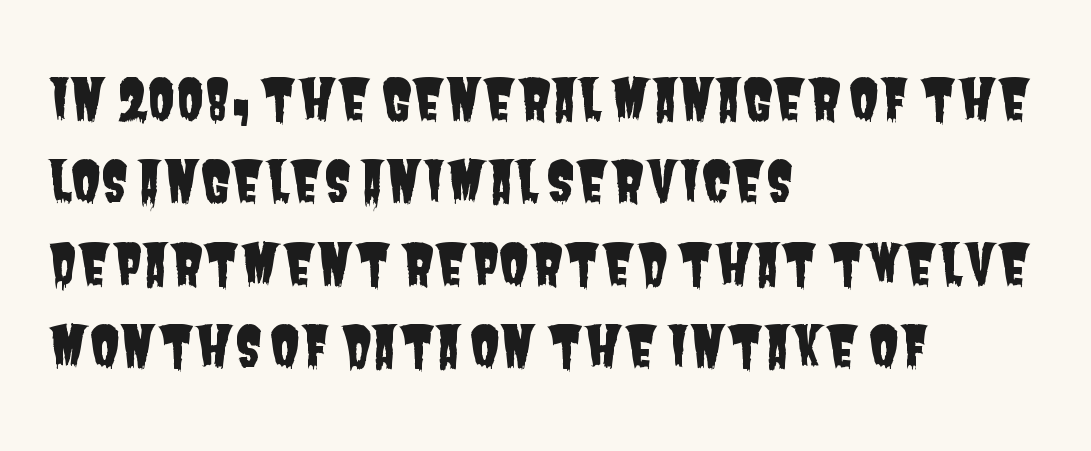
The image shows 55 px condensed sans-serif type; set left-aligned, normal line spacing (1.5x), normal letter spacing, not underlined; low stroke contrast and a large x-height.
